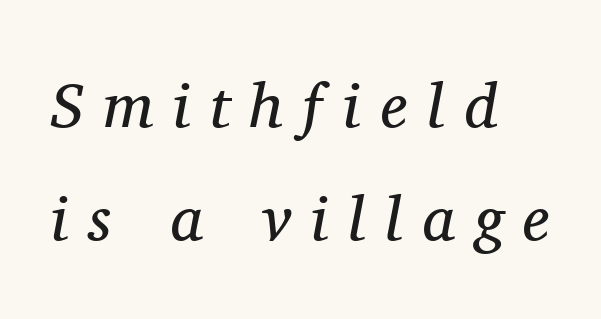
The image shows 63 px regular-weight serif type, italic (leaning right); set left-aligned, line spacing 1.79x, unusually wide letter spacing (+0.32 em), not underlined; medium stroke contrast and a medium x-height.
